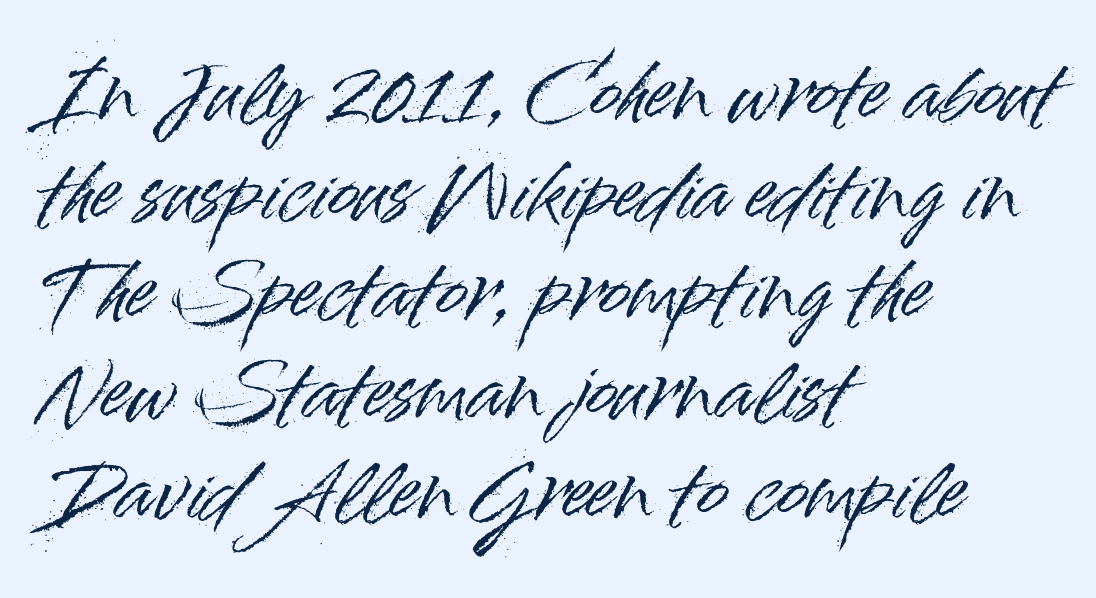
Q: Is the text italic (slanted)? A: Yes.
Q: Is the typeface a serif or a sans-serif typeface? A: Sans-serif.
Q: Is the text underlined? A: No.
Q: How is the paragraph aligned? A: Left-aligned.
Q: Is the spacing between letters normal or unusually wide? A: Normal.
Q: Is the spacing between lines tight, normal or loose? A: Normal.
Q: Width (condensed, normal, or wide)? A: Normal.
Q: Stroke contrast? A: High.
Q: x-height? A: Small.
Q: Monospaced? A: No.
